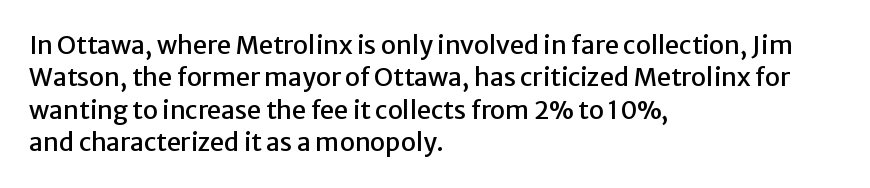
{"italic": "no", "underline": "no", "align": "left", "line_spacing": "normal", "line_spacing_ratio": 1.3, "letter_spacing": "normal", "letter_spacing_em": 0.0, "glyph_px": 25}
